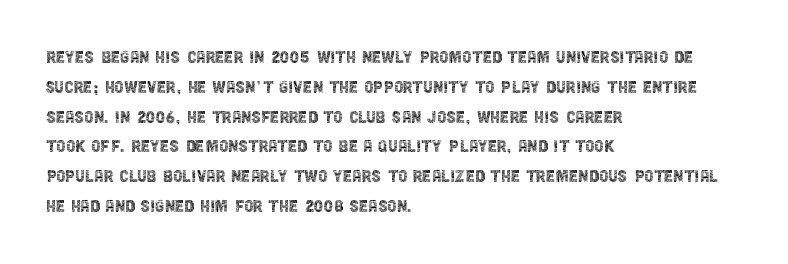
Q: Is the text bold? A: No.
Q: Is the text italic (slanted)? A: No, it is upright.
Q: Is the text underlined? A: No.
Q: How is the paragraph aligned? A: Left-aligned.
Q: Is the spacing between letters normal or unusually wide? A: Normal.
Q: Is the spacing between lines tight, normal or loose? A: Normal.
